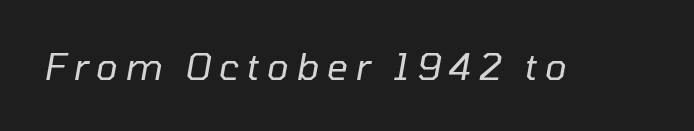
Q: Is the text bold? A: No.
Q: Is the text italic (slanted)? A: Yes, it leans right by about 10 degrees.
Q: Is the text underlined? A: No.
Q: Is the spacing between letters normal or unusually wide? A: Unusually wide.
Q: Width (condensed, normal, or wide)? A: Normal.
Q: Stroke contrast? A: Low.
Q: x-height? A: Medium.
Q: Monospaced? A: No.
